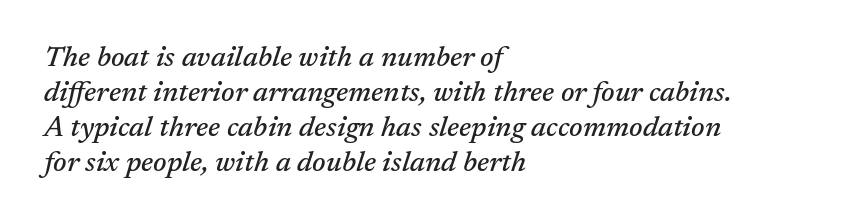
Honestly, the letter spacing is just normal — you wouldn't notice it. Italic? Definitely — the glyphs are oblique. Casual observation: everything's shoved over to the left. The letters carry serifs — small finishing strokes at the ends of their stems.
